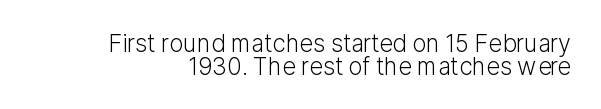
{"italic": "no", "bold": "no", "underline": "no", "line_spacing": "tight", "line_spacing_ratio": 0.96, "letter_spacing": "normal", "letter_spacing_em": 0.0, "glyph_px": 24}
